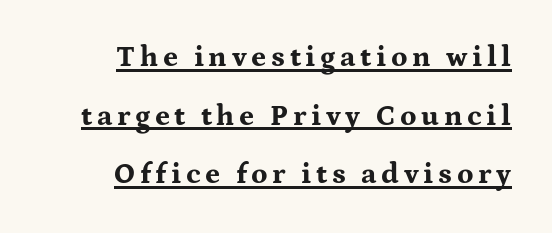
The image shows 29 px bold, wide serif type, upright; set right-aligned, loose line spacing (2.02x), underlined; medium stroke contrast and a medium x-height.
